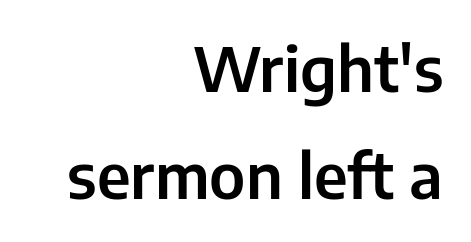
The image shows 62 px sans-serif type, upright; set right-aligned, line spacing 1.73x, normal letter spacing, not underlined; low stroke contrast and a medium x-height.
